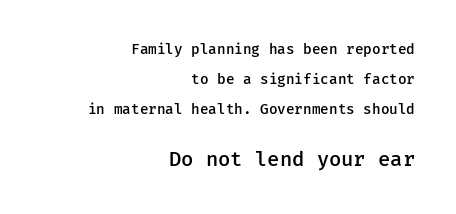
Typesetter's note — lower block bumped up in size, upper block left smaller. A flush-right, rag-left setting is used for this passage. The string is rendered with underlining switched off. Notice the wide empty band between every row — that's loose leading.
